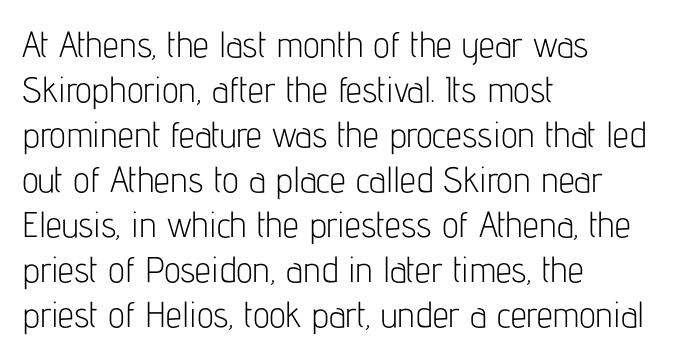
The image shows 36 px light, condensed sans-serif type, upright; set left-aligned, normal line spacing (1.25x), normal letter spacing, not underlined; low stroke contrast and a medium x-height.
